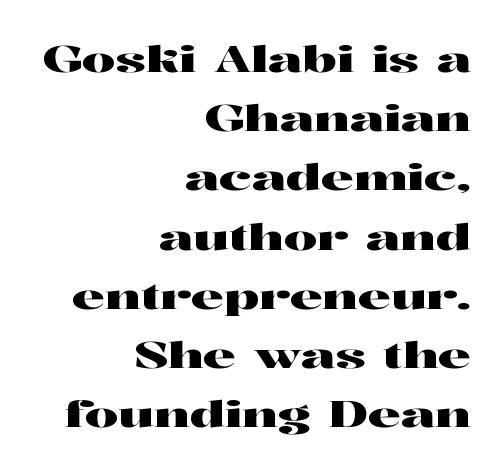
{"serif": "yes", "italic": "no", "width": "wide", "stroke_contrast": "high", "x_height": "medium", "monospaced": "no", "underline": "no", "align": "right", "line_spacing": "normal", "line_spacing_ratio": 1.6, "letter_spacing": "normal", "letter_spacing_em": 0.0, "glyph_px": 37}
